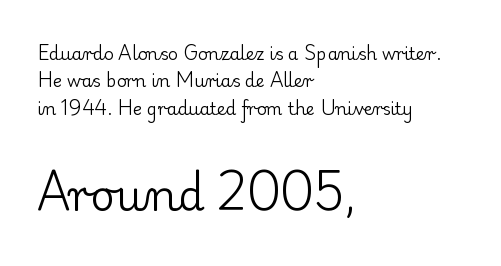
The image shows 42 px regular-weight serif type, upright; set left-aligned, normal line spacing (1.61x), normal letter spacing, not underlined; the second (bottom) block is 2.47x larger; low stroke contrast and a small x-height.
